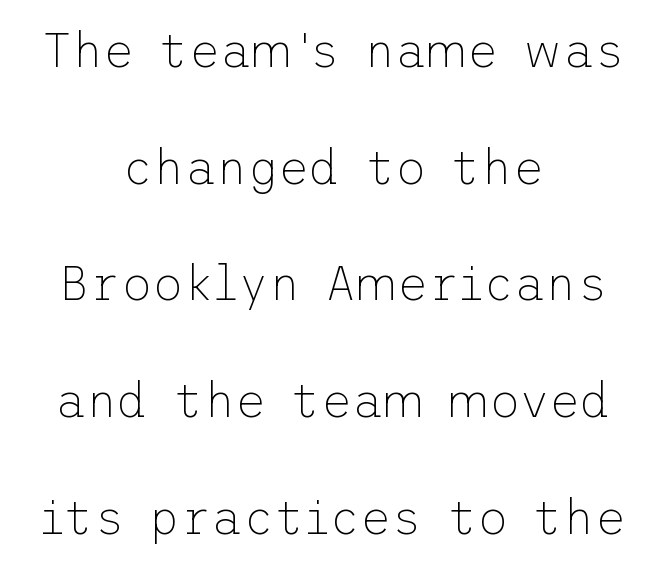
The image shows 48 px thin sans-serif type, upright; set centered, loose line spacing (2.43x), normal letter spacing, not underlined; low stroke contrast and a medium x-height.
